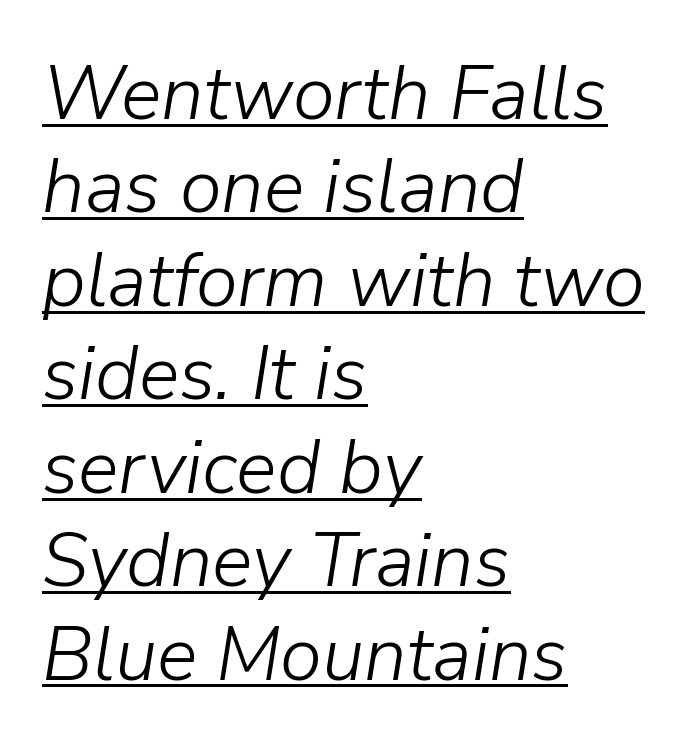
Does a line run under the words? Yes, clearly. The face used here is proportionally spaced, like ordinary book or web type. The rendering keeps characters at their native spacing. The lines in this sample share a left origin and differ only in where they stop. Stems and bowls with no extra thickness — not bold.
